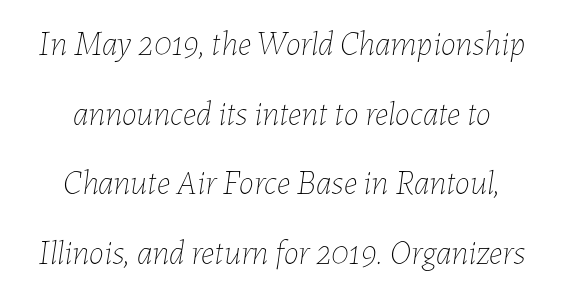
The text block is weighted toward neither margin, spreading evenly from the middle. You could fit nearly another row in the gap between these rows. No extra ink here — the face is not bold. Tracking here is standard; glyphs follow each other at the usual distance. Words float on clear page, feet unadorned.
